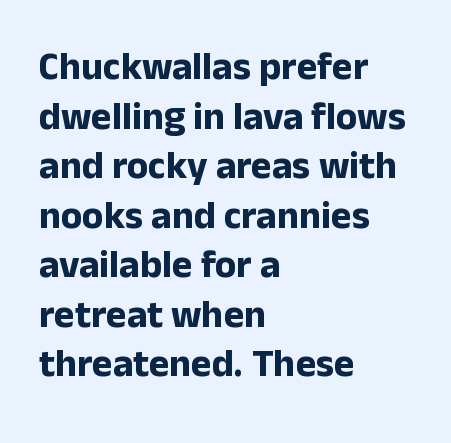
Q: Is the text bold? A: Yes.
Q: Is the text italic (slanted)? A: No, it is upright.
Q: Is the typeface a serif or a sans-serif typeface? A: Sans-serif.
Q: Is the text underlined? A: No.
Q: How is the paragraph aligned? A: Left-aligned.
Q: Is the spacing between letters normal or unusually wide? A: Normal.
Q: Is the spacing between lines tight, normal or loose? A: Normal.
Q: Width (condensed, normal, or wide)? A: Normal.
Q: Stroke contrast? A: Low.
Q: x-height? A: Medium.
Q: Monospaced? A: No.
